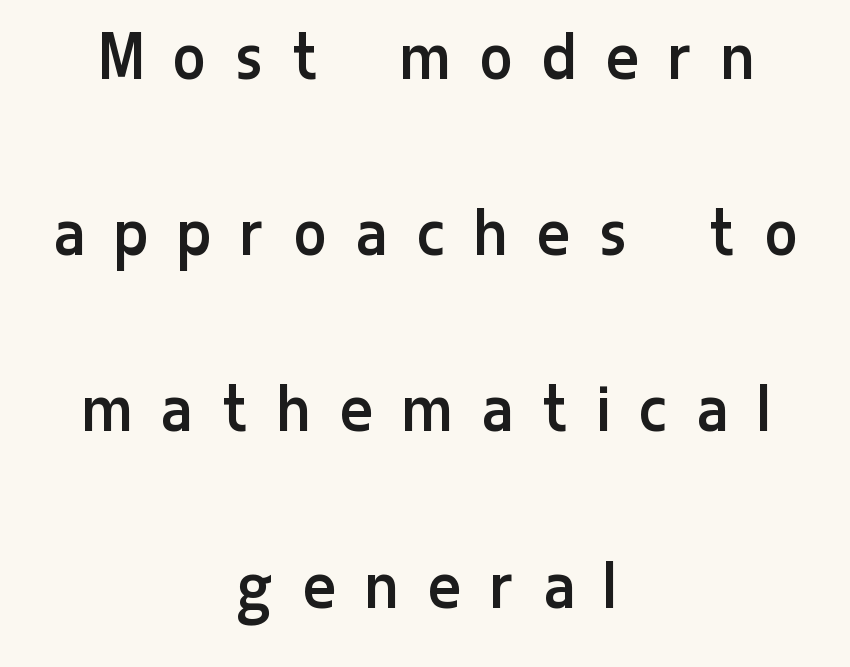
Q: Is the text bold? A: No.
Q: Is the text italic (slanted)? A: No, it is upright.
Q: Is the typeface a serif or a sans-serif typeface? A: Sans-serif.
Q: Is the text underlined? A: No.
Q: How is the paragraph aligned? A: Centered.
Q: Is the spacing between letters normal or unusually wide? A: Unusually wide.
Q: Is the spacing between lines tight, normal or loose? A: Loose.
Q: Width (condensed, normal, or wide)? A: Condensed.
Q: Stroke contrast? A: Low.
Q: x-height? A: Medium.
Q: Monospaced? A: No.
